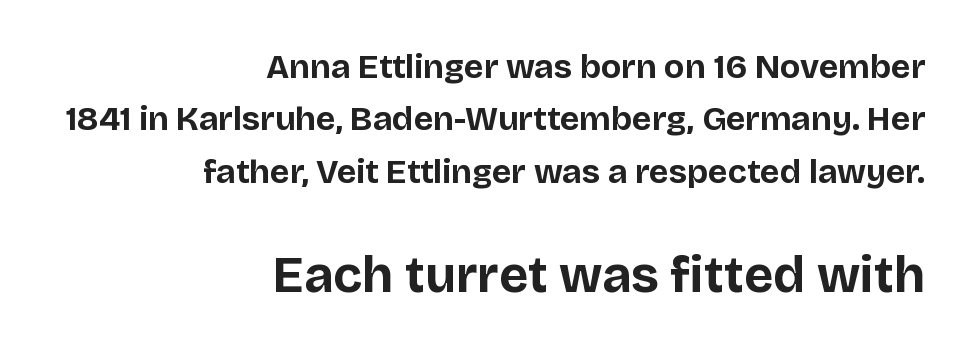
Q: Is the text bold? A: Yes.
Q: Is the text italic (slanted)? A: No, it is upright.
Q: Is the typeface a serif or a sans-serif typeface? A: Sans-serif.
Q: Is the text underlined? A: No.
Q: How is the paragraph aligned? A: Right-aligned.
Q: Is the spacing between letters normal or unusually wide? A: Normal.
Q: Is the spacing between lines tight, normal or loose? A: Normal.
Q: Which block of text is set in a larger size, the first (top) or the second (bottom)? A: The second (bottom) one.
Q: Width (condensed, normal, or wide)? A: Normal.
Q: Stroke contrast? A: Low.
Q: x-height? A: Large.
Q: Monospaced? A: No.
